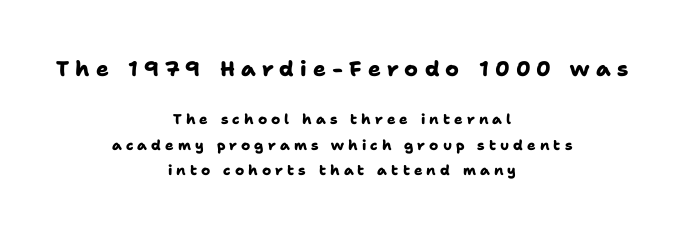
The image shows 21 px bold type; set centered, line spacing 1.83x, unusually wide letter spacing (+0.29 em), not underlined; the first (top) block is 1.5x larger.
